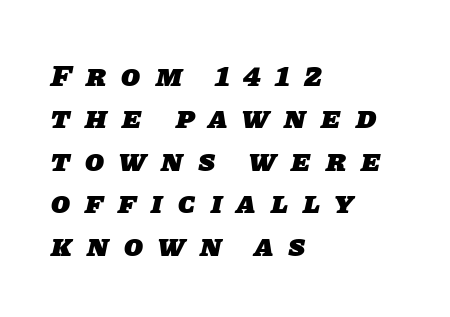
Q: Is the text bold? A: Yes.
Q: Is the typeface a serif or a sans-serif typeface? A: Serif.
Q: Is the text underlined? A: No.
Q: How is the paragraph aligned? A: Left-aligned.
Q: Is the spacing between letters normal or unusually wide? A: Unusually wide.
Q: Is the spacing between lines tight, normal or loose? A: Normal.
Q: Width (condensed, normal, or wide)? A: Normal.
Q: Stroke contrast? A: Low.
Q: x-height? A: Large.
Q: Monospaced? A: No.
